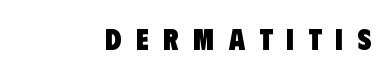
Q: Is the text bold? A: Yes.
Q: Is the typeface a serif or a sans-serif typeface? A: Sans-serif.
Q: Is the text underlined? A: No.
Q: Is the spacing between letters normal or unusually wide? A: Unusually wide.
Q: Width (condensed, normal, or wide)? A: Condensed.
Q: Stroke contrast? A: Low.
Q: x-height? A: Large.
Q: Monospaced? A: No.
